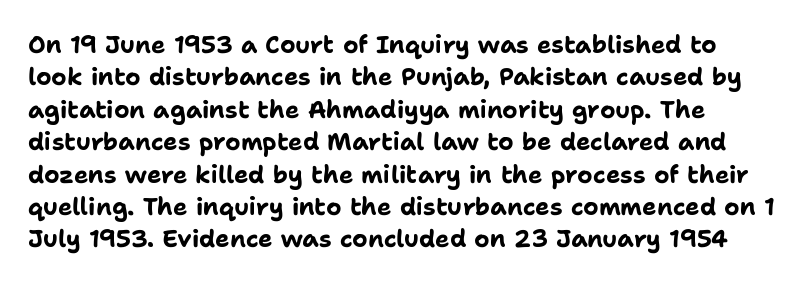
{"italic": "no", "bold": "yes", "underline": "no", "align": "left", "line_spacing": "normal", "line_spacing_ratio": 1.35, "letter_spacing": "normal", "letter_spacing_em": 0.0, "glyph_px": 24}
